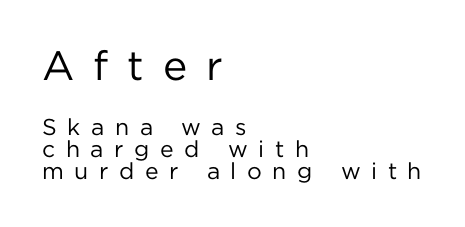
{"serif": "no", "italic": "no", "bold": "no", "weight": "regular", "width": "normal", "stroke_contrast": "low", "x_height": "medium", "monospaced": "no", "underline": "no", "align": "left", "line_spacing": "tight", "line_spacing_ratio": 0.96, "letter_spacing": "wide", "letter_spacing_em": 0.46, "larger_block": "first", "size_ratio": 1.78, "glyph_px": 41}
